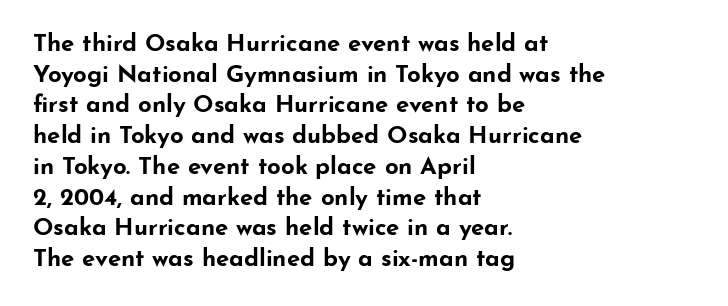
Summary of weight: heavy, a full bold. Tracking value appears to be zero — textbook default spacing. No italicization has been applied; the sample stays upright. The words here are not underlined. A normal amount of white space separates one row of letters from the next.
